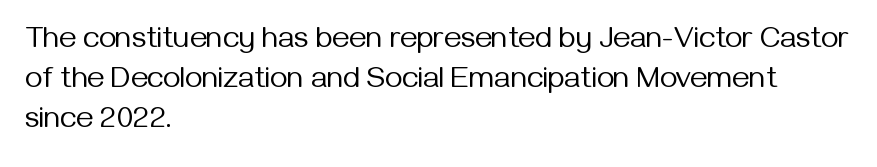
Q: Is the text bold? A: No.
Q: Is the text italic (slanted)? A: No, it is upright.
Q: Is the typeface a serif or a sans-serif typeface? A: Sans-serif.
Q: Is the text underlined? A: No.
Q: How is the paragraph aligned? A: Left-aligned.
Q: Is the spacing between letters normal or unusually wide? A: Normal.
Q: Is the spacing between lines tight, normal or loose? A: Normal.
Q: Width (condensed, normal, or wide)? A: Normal.
Q: Stroke contrast? A: Medium.
Q: x-height? A: Medium.
Q: Monospaced? A: No.
